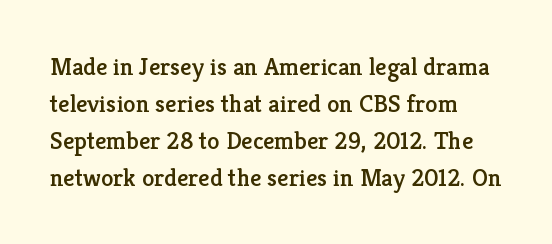
Vertical strokes here are truly vertical. Tracking here is standard; glyphs follow each other at the usual distance. The passage shown is not underscored anywhere. Is there much room between lines? A standard amount, neither cramped nor airy.
